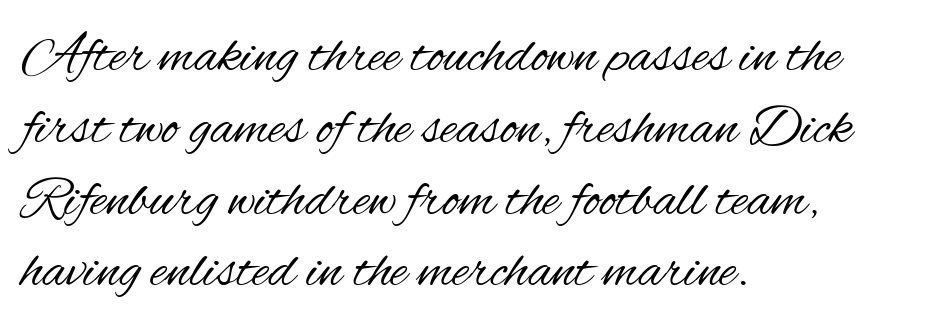
The image shows 57 px regular-weight, condensed sans-serif type; set left-aligned, normal line spacing (1.26x), normal letter spacing, not underlined; medium stroke contrast and a small x-height.
